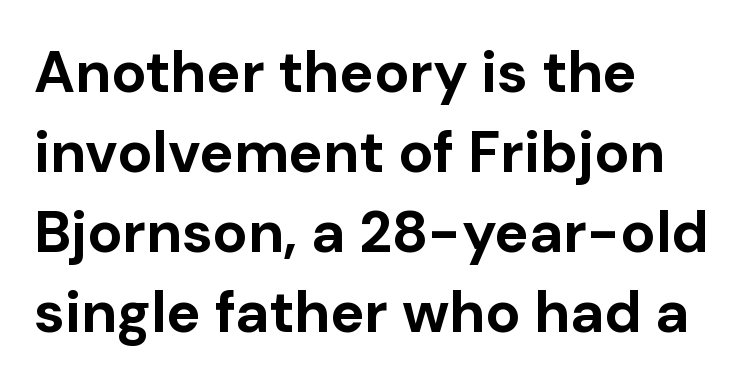
Q: Is the text bold? A: Yes.
Q: Is the text italic (slanted)? A: No, it is upright.
Q: Is the typeface a serif or a sans-serif typeface? A: Sans-serif.
Q: Is the text underlined? A: No.
Q: How is the paragraph aligned? A: Left-aligned.
Q: Is the spacing between letters normal or unusually wide? A: Normal.
Q: Is the spacing between lines tight, normal or loose? A: Normal.
Q: Width (condensed, normal, or wide)? A: Normal.
Q: Stroke contrast? A: Low.
Q: x-height? A: Medium.
Q: Monospaced? A: No.
